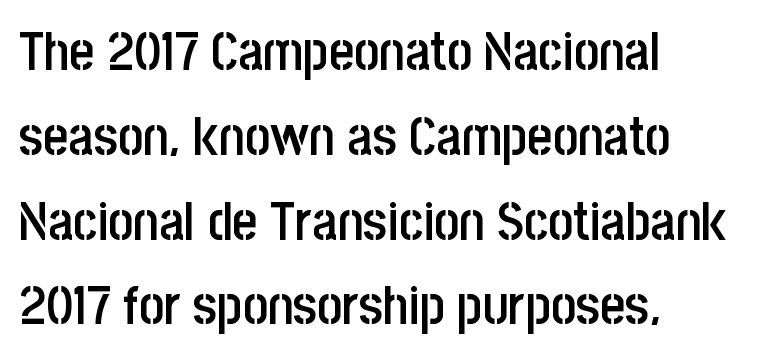
{"serif": "no", "italic": "no", "bold": "semi", "weight": "semibold", "width": "condensed", "stroke_contrast": "low", "x_height": "large", "monospaced": "no", "underline": "no", "align": "left", "line_spacing": "normal", "line_spacing_ratio": 1.57, "letter_spacing": "normal", "letter_spacing_em": 0.0, "glyph_px": 54}
